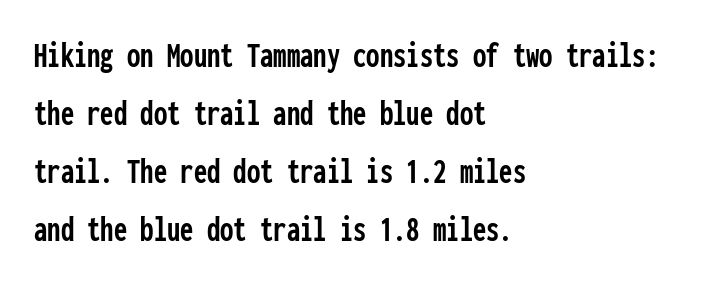
The lettering holds an erect, upright posture throughout. Visually the block forms a straight wall on the left and a jagged coastline on the right. The rendering shows plain stroke endings on the letterforms — a sans-serif design. Normally led — the rows are evenly, conventionally spaced.
